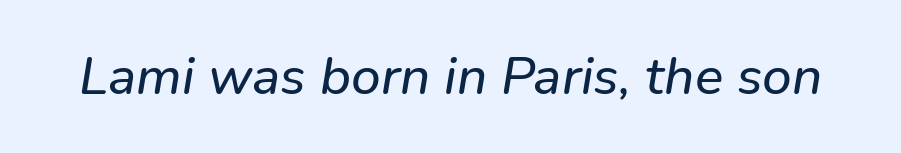
{"serif": "no", "width": "normal", "stroke_contrast": "low", "x_height": "medium", "monospaced": "no", "underline": "no", "letter_spacing": "normal", "letter_spacing_em": 0.0, "glyph_px": 53}
